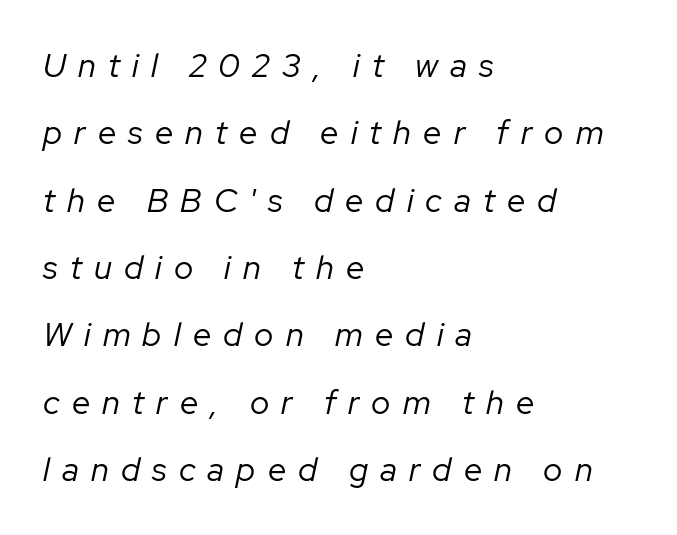
The image shows 33 px regular-weight type, italic (leaning right); set left-aligned, loose line spacing (2.04x), unusually wide letter spacing (+0.37 em), not underlined; low stroke contrast and a medium x-height.
